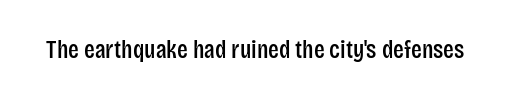
Q: Is the text italic (slanted)? A: No, it is upright.
Q: Is the text underlined? A: No.
Q: Is the spacing between letters normal or unusually wide? A: Normal.
